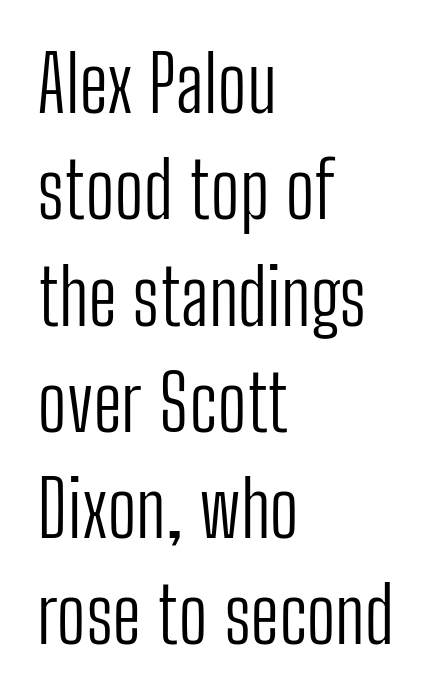
The image shows 77 px light, condensed sans-serif type, upright; set left-aligned, normal line spacing (1.38x), normal letter spacing, not underlined; low stroke contrast and a medium x-height.
